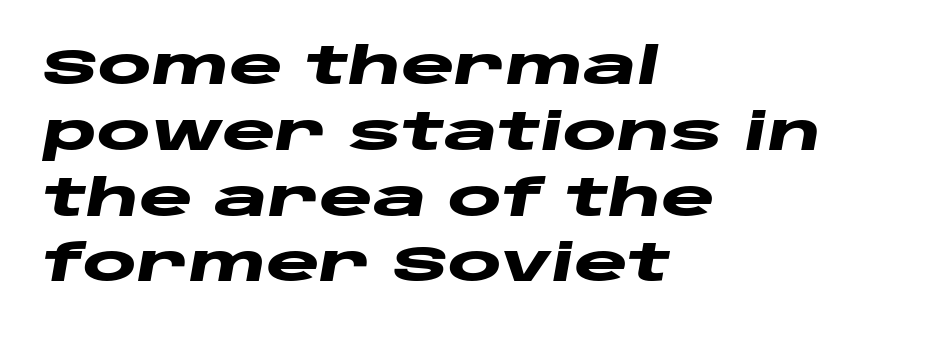
The image shows 51 px heavy, wide type, italic (leaning right); set left-aligned, normal line spacing (1.29x), normal letter spacing, not underlined; low stroke contrast and a large x-height.
